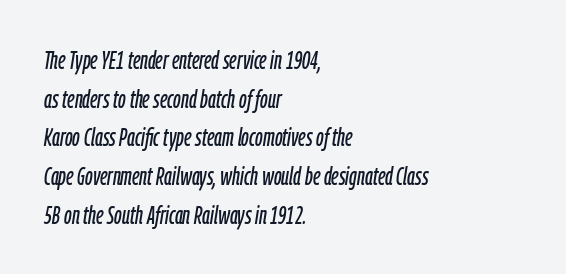
{"italic": "yes", "lean": "right", "slant_degrees": 9, "underline": "no", "align": "left", "line_spacing": "normal", "line_spacing_ratio": 1.55, "letter_spacing": "normal", "letter_spacing_em": 0.0, "glyph_px": 25}
